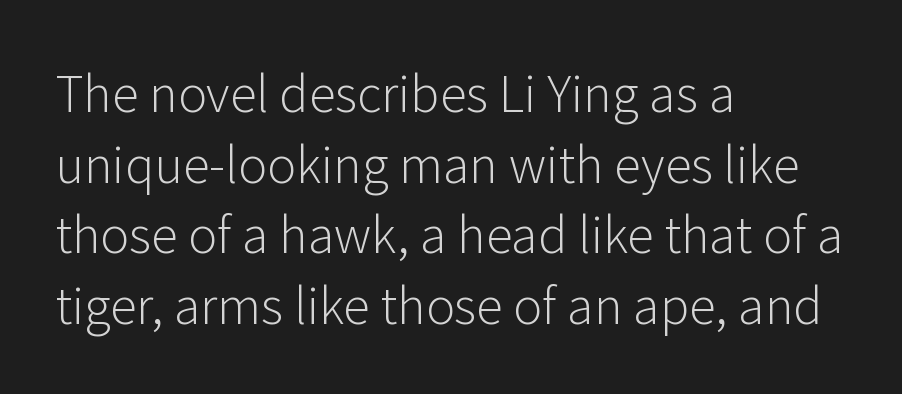
The ragged edge is on the right, which tells us the setting is flush left. On a weight scale, this lands at 450 or below. Nope, not italic — everything's standing straight. Think of a printed novel: that variable character pitch is what you see here. No extra tracking has been applied to these lines.
